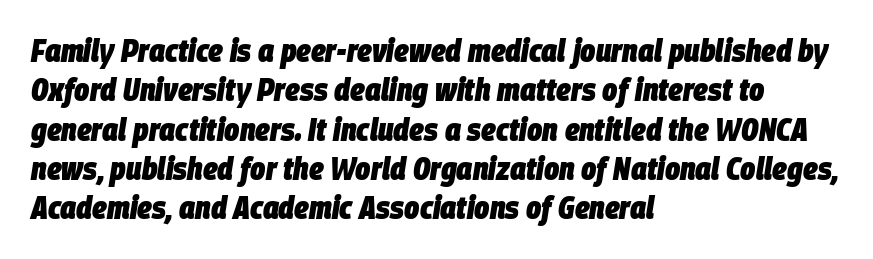
The image shows 32 px heavy, condensed type, italic (leaning right); set left-aligned, line spacing 1.23x, normal letter spacing, not underlined; low stroke contrast and a large x-height.
